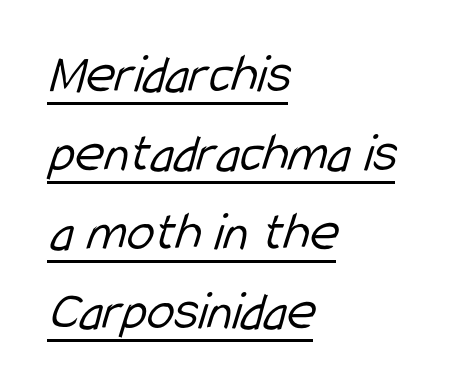
The image shows 56 px light, condensed sans-serif type; set left-aligned, normal line spacing (1.41x), normal letter spacing, underlined; low stroke contrast and a medium x-height.
